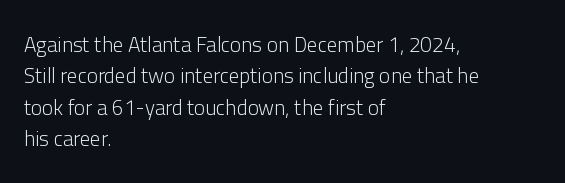
{"italic": "no", "bold": "no", "underline": "no", "align": "left", "line_spacing": "normal", "line_spacing_ratio": 1.5, "letter_spacing": "normal", "letter_spacing_em": 0.0, "glyph_px": 21}
